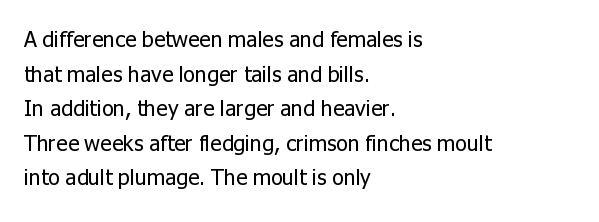
{"italic": "no", "bold": "no", "underline": "no", "align": "left", "line_spacing": "normal", "line_spacing_ratio": 1.57, "letter_spacing": "normal", "letter_spacing_em": 0.0, "glyph_px": 22}
